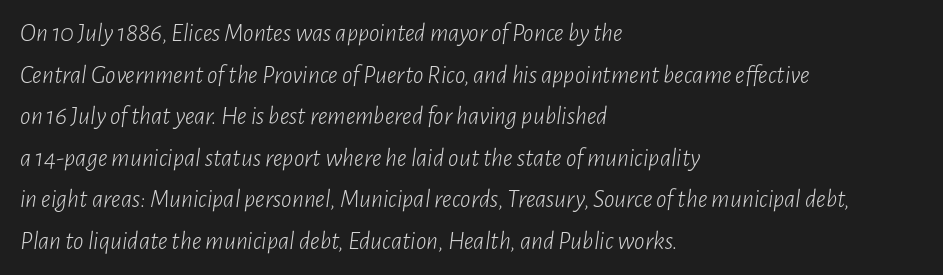
Q: Is the text bold? A: No.
Q: Is the text italic (slanted)? A: Yes, it leans right by about 7 degrees.
Q: Is the text underlined? A: No.
Q: How is the paragraph aligned? A: Left-aligned.
Q: Is the spacing between letters normal or unusually wide? A: Normal.
Q: Is the spacing between lines tight, normal or loose? A: Normal.
